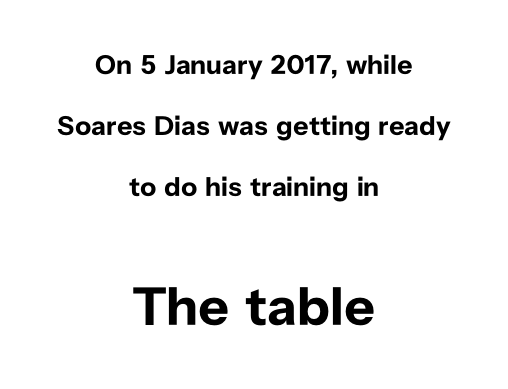
The image shows 54 px bold sans-serif type, upright; set centered, loose line spacing (2.26x), normal letter spacing, not underlined; the second (bottom) block is 2.0x larger; low stroke contrast and a medium x-height.
